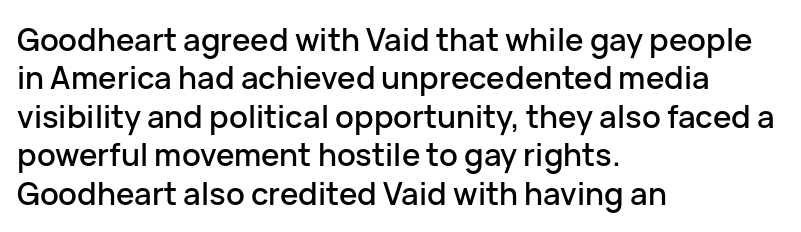
The image shows 31 px sans-serif type, upright; set left-aligned, line spacing 1.24x, normal letter spacing, not underlined; low stroke contrast and a medium x-height.
